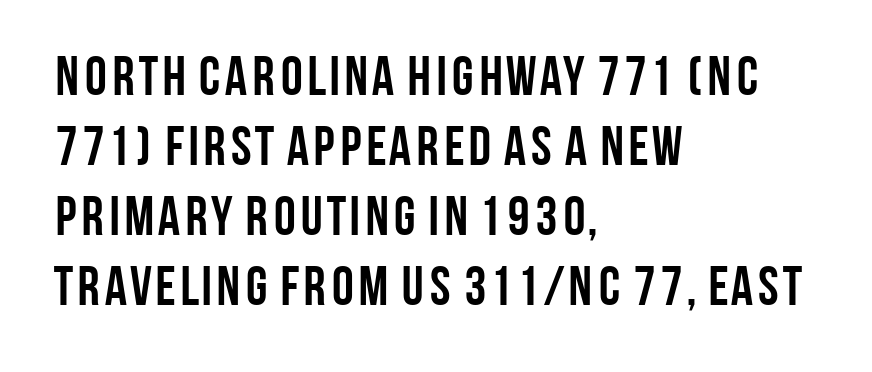
The typesetting leans heavy: a genuine bold. Nothing sits at the stroke ends, so this counts as sans-serif. Each row of text sits above clean, open space. Do the characters align in a grid? No, the font is proportional.
